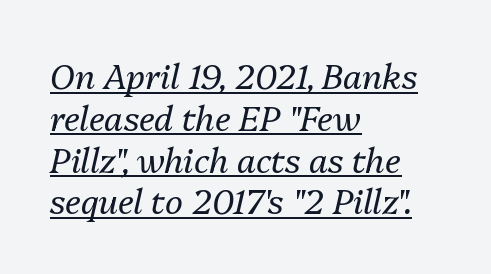
{"italic": "yes", "lean": "right", "slant_degrees": 13, "bold": "no", "weight": "regular", "width": "normal", "stroke_contrast": "medium", "x_height": "medium", "monospaced": "no", "underline": "yes", "align": "left", "line_spacing_ratio": 1.23, "letter_spacing": "normal", "letter_spacing_em": 0.0, "glyph_px": 34}
